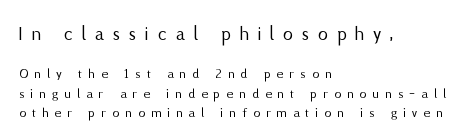
In terms of letterspacing, this is a distinctly airy, spread setting. Words float on clear page, feet unadorned. The earlier block is typeset at a bigger size than the later block. Students, observe: this is what conventionally led text looks like.
